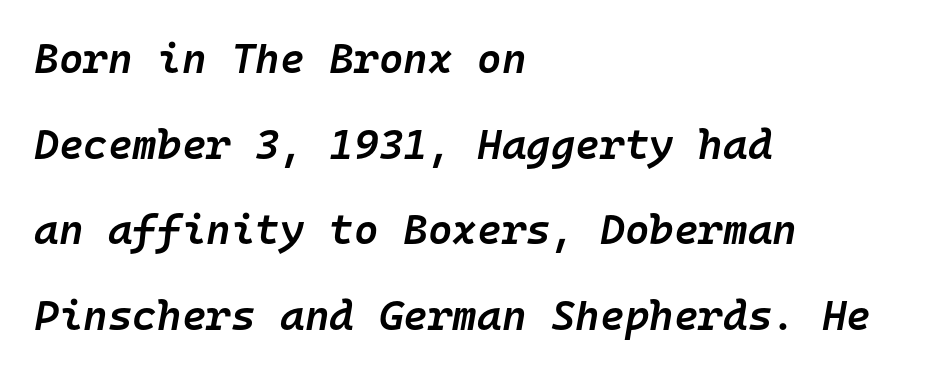
A semibold gives these letters moderate extra thickness, short of bold. Loosely led — the rows are spread out. Italic: yes, the glyphs are oblique. The face used here is monospaced, like something from a code editor. The passage is arranged the way most books set body copy — flush left. The face used here is rendered with its standard letterfit.
